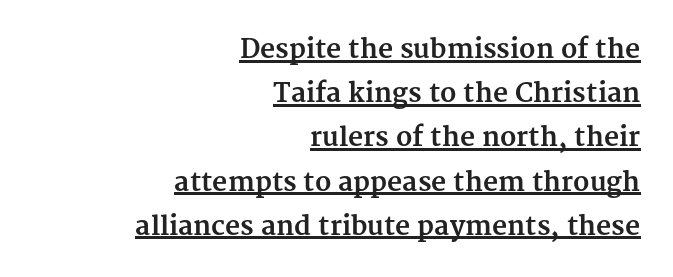
The image shows 26 px bold type, upright; set right-aligned, normal line spacing (1.7x), normal letter spacing, underlined.
